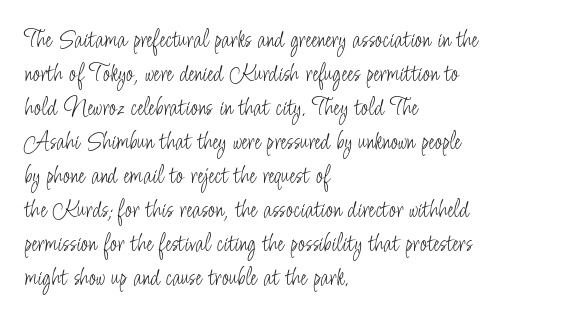
The image shows 27 px text type; set left-aligned, normal line spacing (1.26x), normal letter spacing, not underlined.
